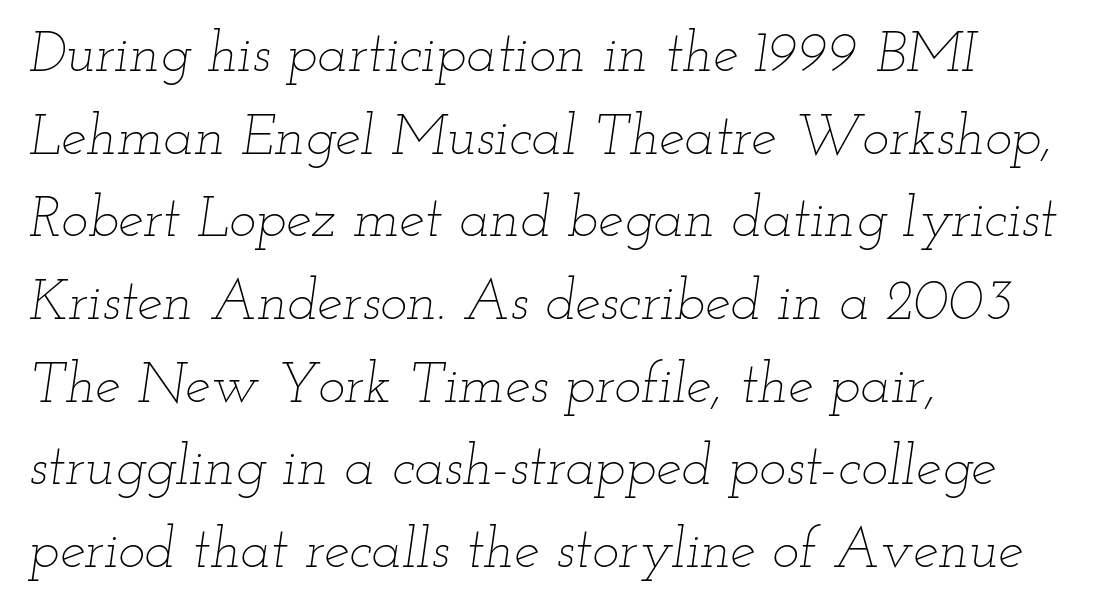
{"italic": "yes", "lean": "right", "slant_degrees": 12, "bold": "no", "weight": "thin", "width": "wide", "stroke_contrast": "low", "x_height": "small", "monospaced": "no", "underline": "no", "align": "left", "line_spacing": "normal", "line_spacing_ratio": 1.45, "letter_spacing": "normal", "letter_spacing_em": 0.0, "glyph_px": 57}
